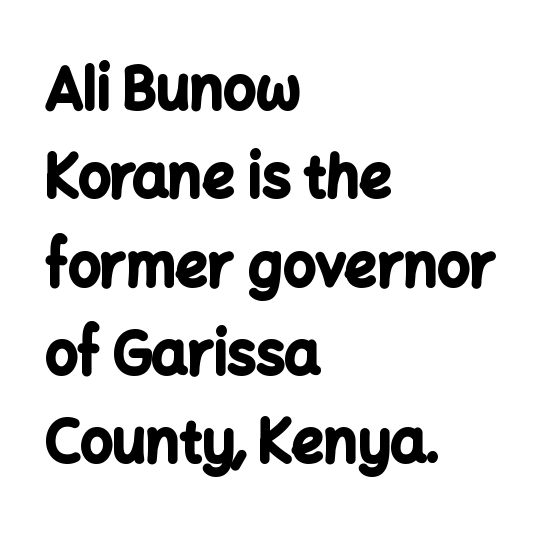
The image shows 57 px bold sans-serif type, upright; set left-aligned, normal line spacing (1.55x), normal letter spacing, not underlined; low stroke contrast and a medium x-height.
